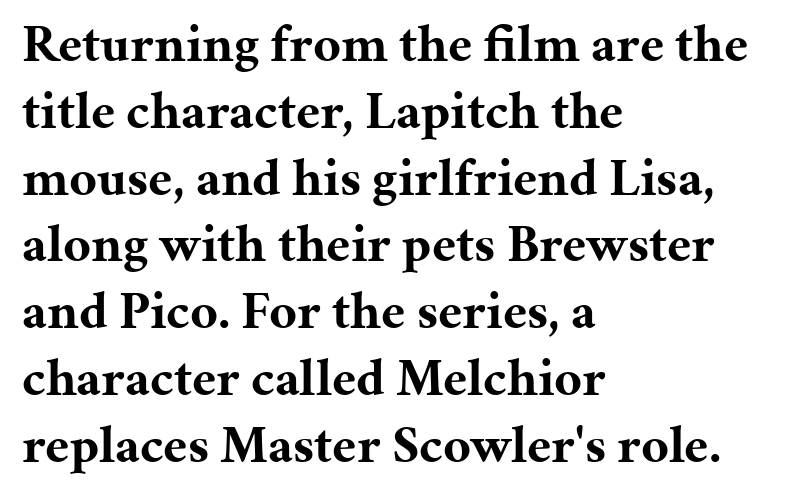
{"serif": "yes", "italic": "no", "bold": "yes", "weight": "bold", "width": "normal", "stroke_contrast": "medium", "x_height": "medium", "monospaced": "no", "underline": "no", "align": "left", "line_spacing": "normal", "line_spacing_ratio": 1.26, "letter_spacing": "normal", "letter_spacing_em": 0.0, "glyph_px": 53}
